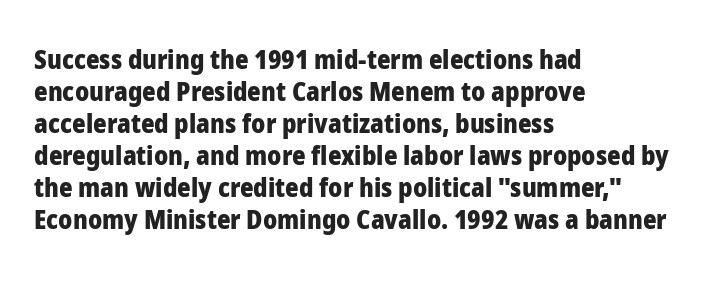
{"italic": "no", "bold": "yes", "underline": "no", "align": "left", "line_spacing_ratio": 1.23, "letter_spacing": "normal", "letter_spacing_em": 0.0, "glyph_px": 26}
